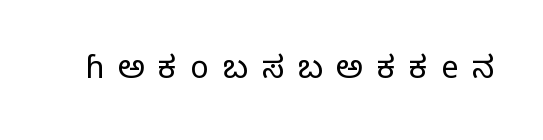
{"serif": "yes", "italic": "no", "bold": "no", "weight": "regular", "width": "normal", "stroke_contrast": "low", "x_height": "large", "monospaced": "no", "underline": "no", "letter_spacing": "wide", "letter_spacing_em": 0.45, "glyph_px": 31}
